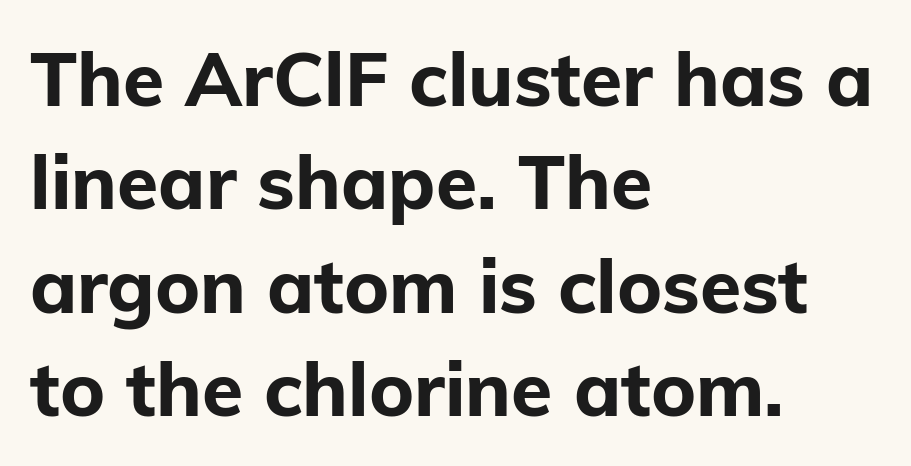
{"serif": "no", "italic": "no", "bold": "yes", "weight": "bold", "width": "normal", "stroke_contrast": "low", "x_height": "medium", "monospaced": "no", "underline": "no", "align": "left", "line_spacing": "normal", "line_spacing_ratio": 1.38, "letter_spacing": "normal", "letter_spacing_em": 0.0, "glyph_px": 75}
